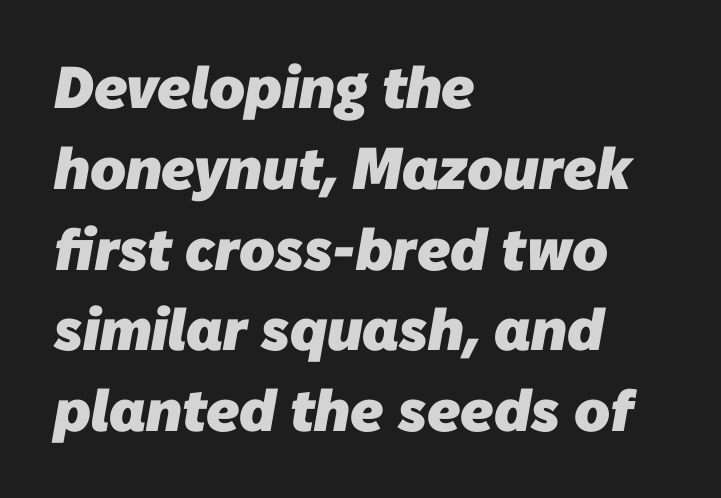
Q: Is the text bold? A: Yes.
Q: Is the typeface a serif or a sans-serif typeface? A: Sans-serif.
Q: Is the text underlined? A: No.
Q: How is the paragraph aligned? A: Left-aligned.
Q: Is the spacing between letters normal or unusually wide? A: Normal.
Q: Is the spacing between lines tight, normal or loose? A: Normal.
Q: Width (condensed, normal, or wide)? A: Normal.
Q: Stroke contrast? A: Low.
Q: x-height? A: Medium.
Q: Monospaced? A: No.
